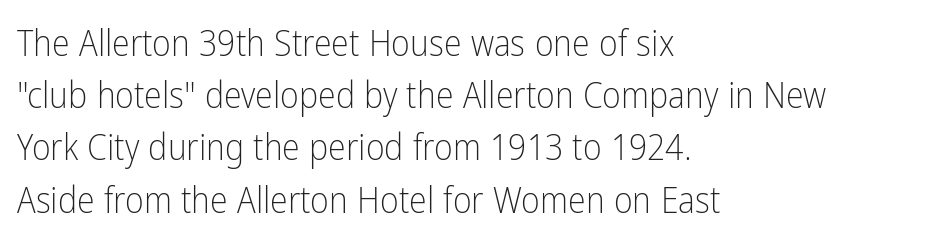
Q: Is the text bold? A: No.
Q: Is the text italic (slanted)? A: No, it is upright.
Q: Is the typeface a serif or a sans-serif typeface? A: Sans-serif.
Q: Is the text underlined? A: No.
Q: How is the paragraph aligned? A: Left-aligned.
Q: Is the spacing between letters normal or unusually wide? A: Normal.
Q: Is the spacing between lines tight, normal or loose? A: Normal.
Q: Width (condensed, normal, or wide)? A: Condensed.
Q: Stroke contrast? A: Low.
Q: x-height? A: Medium.
Q: Monospaced? A: No.
